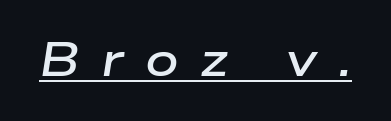
The image shows 47 px semibold, wide type, italic (leaning right); set unusually wide letter spacing (+0.45 em), underlined; low stroke contrast and a medium x-height.
